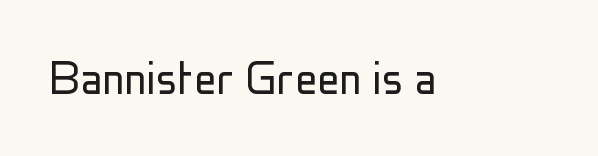
Varying glyph widths throughout — classic text-font behaviour. The passage shown is not bold in any degree. The gap between lines stays unmarked. Unlike a traditional serif, this face leaves its strokes unadorned. Unlike italic type, these characters show no tilt at all.
